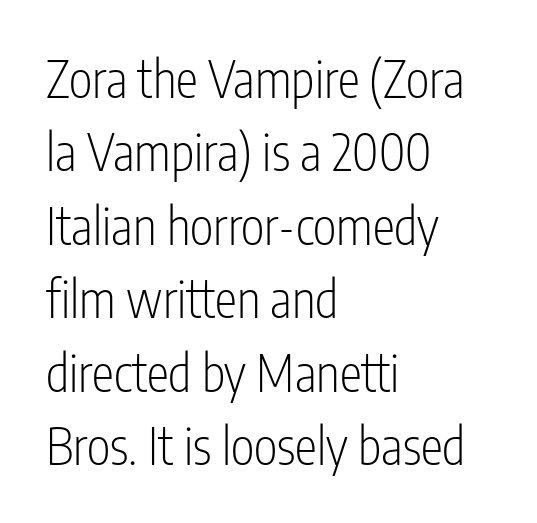
{"serif": "no", "italic": "no", "bold": "no", "weight": "light", "width": "condensed", "stroke_contrast": "low", "x_height": "medium", "monospaced": "no", "underline": "no", "align": "left", "line_spacing": "normal", "line_spacing_ratio": 1.47, "letter_spacing": "normal", "letter_spacing_em": 0.0, "glyph_px": 50}
